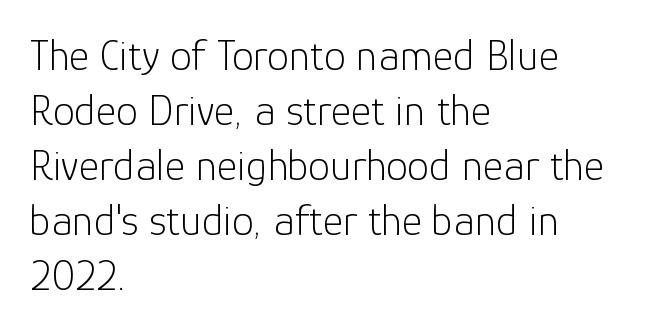
{"serif": "no", "italic": "no", "bold": "no", "weight": "light", "width": "normal", "stroke_contrast": "low", "x_height": "medium", "monospaced": "no", "underline": "no", "align": "left", "line_spacing": "normal", "line_spacing_ratio": 1.25, "letter_spacing": "normal", "letter_spacing_em": 0.0, "glyph_px": 44}
